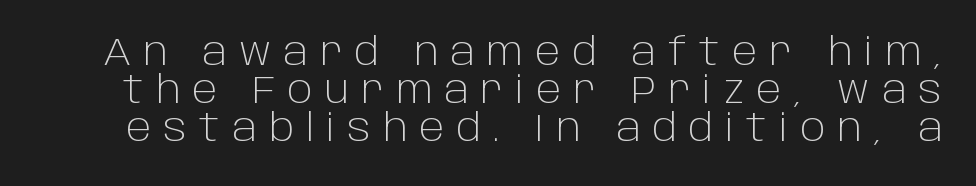
Each new line begins almost immediately beneath the previous one. Honestly, there is no underline to notice here at all. No heavy texture on the line: the type isn't bold. The face used here is proportionally spaced, like ordinary book or web type. Every character sits straight up, as roman type does.
